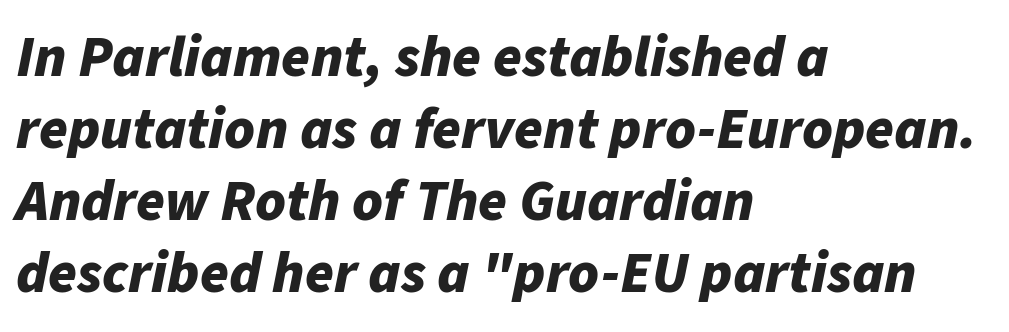
The image shows 58 px bold type, italic (leaning right); set left-aligned, line spacing 1.24x, normal letter spacing, not underlined; low stroke contrast and a medium x-height.
